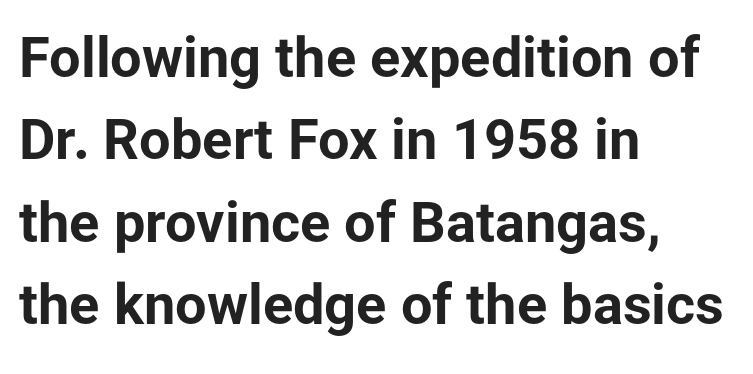
Its strokes are broad and dark, the hallmark of bold type. The designer went with a sans here, leaving each stem footless. The passage shown is typed in a proportional face where columns would drift. The space directly below the letters is spotless.
